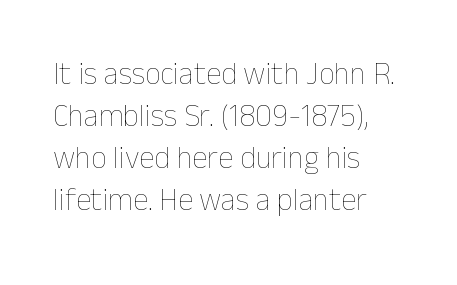
The image shows 31 px thin type, upright; set left-aligned, normal line spacing (1.35x), normal letter spacing, not underlined; low stroke contrast and a medium x-height.
